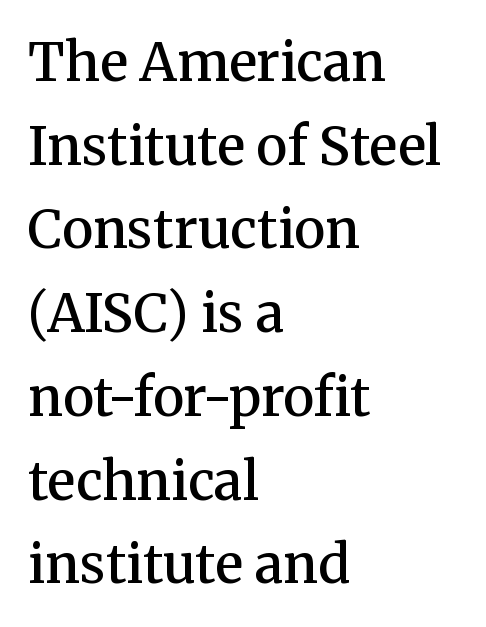
The image shows 53 px semibold serif type, upright; set left-aligned, normal line spacing (1.58x), normal letter spacing, not underlined; medium stroke contrast and a medium x-height.
